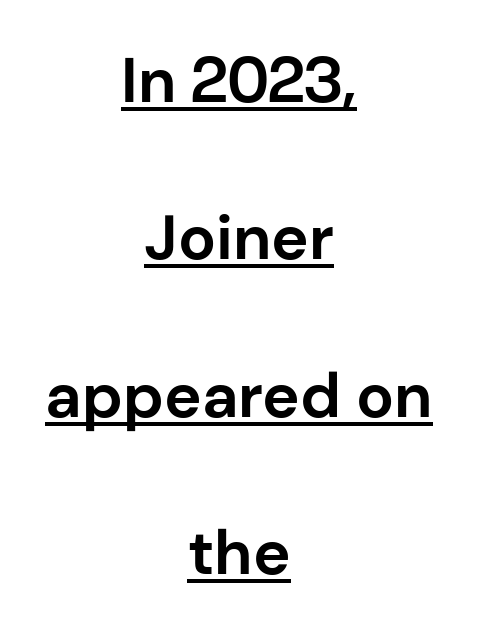
{"serif": "no", "italic": "no", "bold": "yes", "weight": "bold", "width": "normal", "stroke_contrast": "low", "x_height": "medium", "monospaced": "no", "underline": "yes", "align": "center", "line_spacing": "loose", "line_spacing_ratio": 2.5, "letter_spacing": "normal", "letter_spacing_em": 0.0, "glyph_px": 63}
